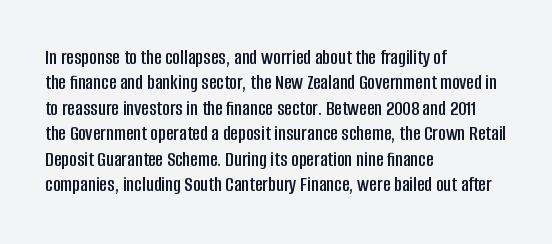
The image shows 21 px text type, upright; set left-aligned, line spacing 1.21x, normal letter spacing, not underlined.
